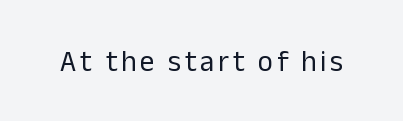
The image shows 29 px regular-weight sans-serif type, upright; set not underlined; low stroke contrast and a medium x-height.
